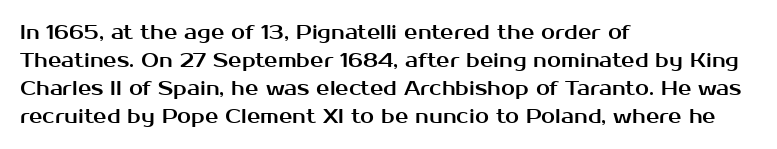
The image shows 20 px text type, upright; set left-aligned, normal line spacing (1.4x), normal letter spacing, not underlined.
